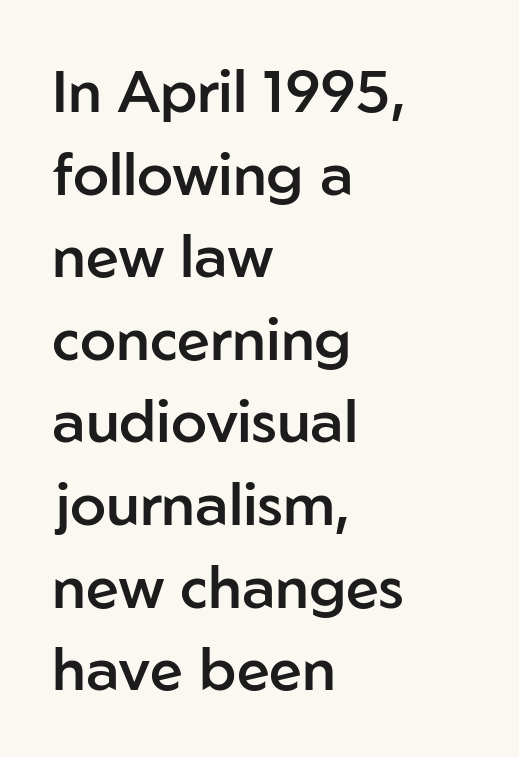
Q: Is the text bold? A: Semi-bold.
Q: Is the text italic (slanted)? A: No, it is upright.
Q: Is the typeface a serif or a sans-serif typeface? A: Sans-serif.
Q: Is the text underlined? A: No.
Q: How is the paragraph aligned? A: Left-aligned.
Q: Is the spacing between letters normal or unusually wide? A: Normal.
Q: Is the spacing between lines tight, normal or loose? A: Normal.
Q: Width (condensed, normal, or wide)? A: Normal.
Q: Stroke contrast? A: Low.
Q: x-height? A: Medium.
Q: Monospaced? A: No.
